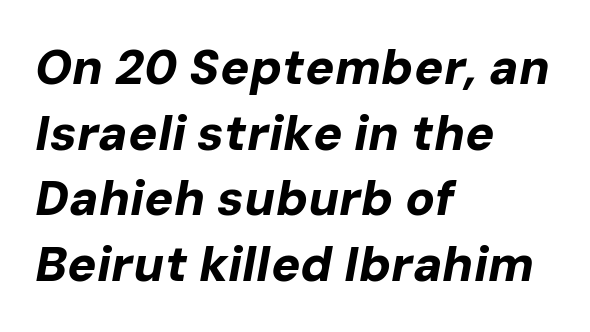
{"italic": "yes", "lean": "right", "slant_degrees": 10, "bold": "yes", "weight": "bold", "width": "normal", "stroke_contrast": "low", "x_height": "medium", "monospaced": "no", "underline": "no", "align": "left", "line_spacing": "normal", "line_spacing_ratio": 1.34, "letter_spacing": "normal", "letter_spacing_em": 0.0, "glyph_px": 49}
